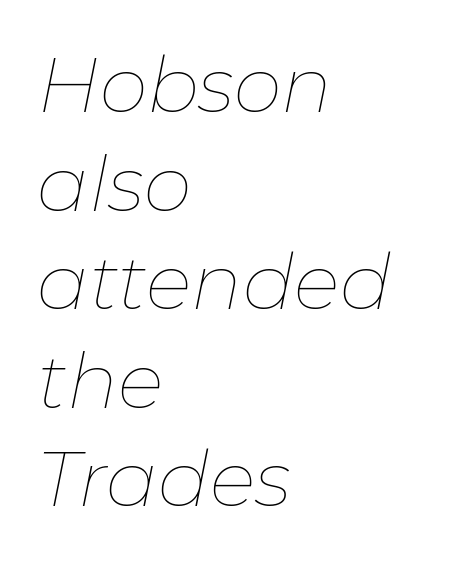
The image shows 77 px thin type, italic (leaning right); set left-aligned, normal line spacing (1.28x), normal letter spacing, not underlined; low stroke contrast and a medium x-height.
